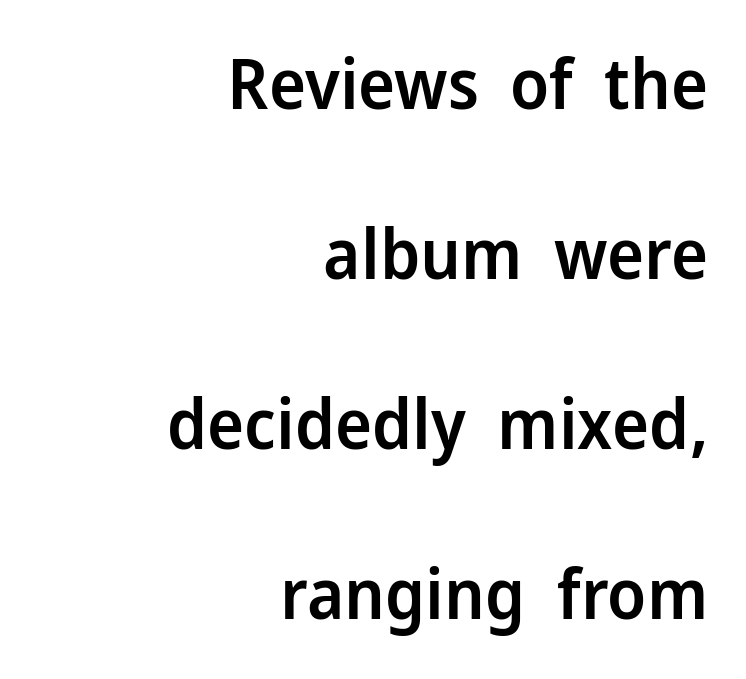
Tall strokes in this sample are plumb rather than angled. Do the characters align in a grid? No, the font is proportional. The typesetter chose a ragged-left arrangement here. The glyphs have the mass of a demibold cut, below bold.
